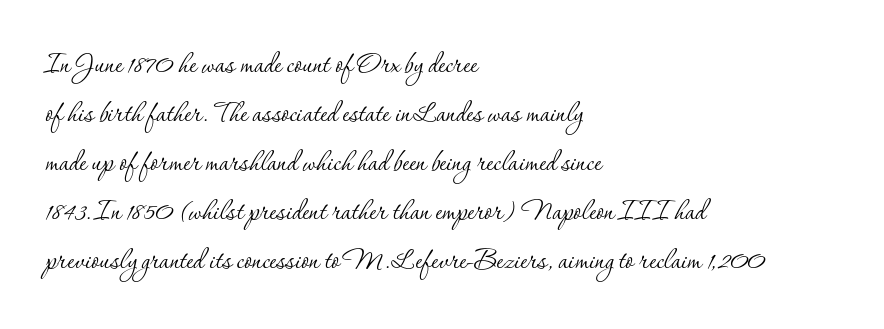
Descenders are the only things crossing below the line. A typesetter would call this zero additional tracking. Weight: not bold — regular or lighter. Does the copy run flush right? No — it runs flush left. Each letter keeps its own natural width here, so spacing adapts to shape.
